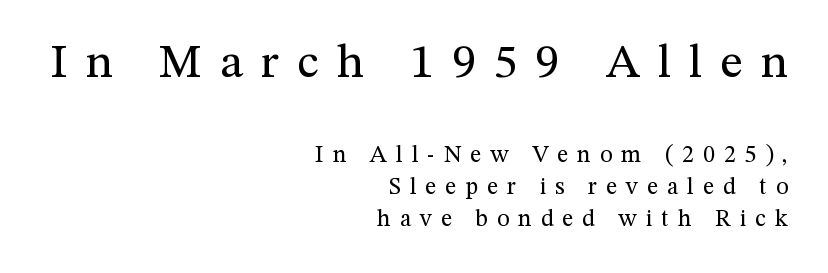
Q: Is the text bold? A: No.
Q: Is the text italic (slanted)? A: No, it is upright.
Q: Is the typeface a serif or a sans-serif typeface? A: Serif.
Q: Is the text underlined? A: No.
Q: How is the paragraph aligned? A: Right-aligned.
Q: Is the spacing between letters normal or unusually wide? A: Unusually wide.
Q: Is the spacing between lines tight, normal or loose? A: Normal.
Q: Which block of text is set in a larger size, the first (top) or the second (bottom)? A: The first (top) one.
Q: Width (condensed, normal, or wide)? A: Normal.
Q: Stroke contrast? A: Medium.
Q: x-height? A: Medium.
Q: Monospaced? A: No.
